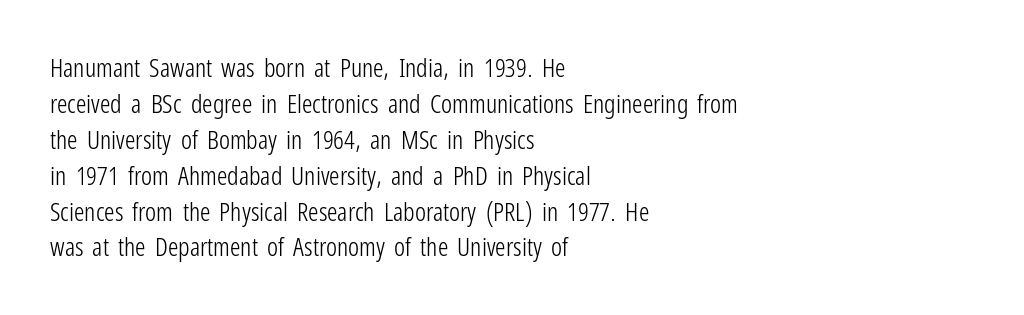
The characters are drawn with everyday or finer stroke widths. Line beginnings align vertically; line endings do not. Rule under the text: the space is simply empty. Words appear dense and cohesive because spacing is normal. Whoever set this chose a conventional vertical rhythm. Rendered with straight, roman letterforms.
